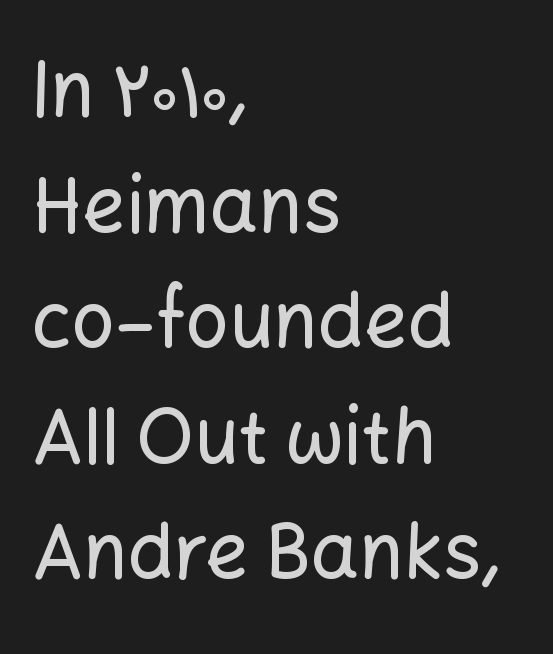
{"serif": "no", "italic": "no", "width": "normal", "stroke_contrast": "low", "x_height": "medium", "monospaced": "no", "underline": "no", "align": "left", "line_spacing": "normal", "line_spacing_ratio": 1.52, "letter_spacing": "normal", "letter_spacing_em": 0.0, "glyph_px": 76}
